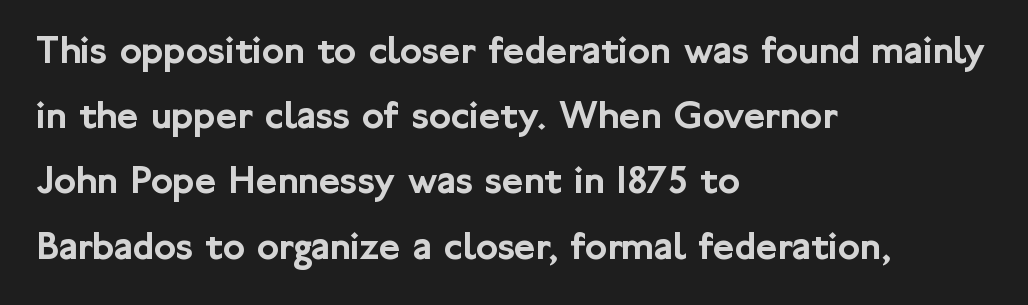
Tall strokes in this sample are plumb rather than angled. Does the leading feel generous? No, just average. Character widths vary here, with narrow letters taking less room than wide ones. Caption: multi-line text, flush left, ragged right. Lines of text with bare space underneath.
